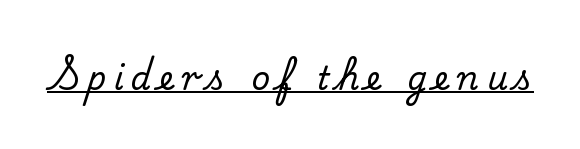
The image shows 32 px serif type; set unusually wide letter spacing (+0.25 em), underlined; medium stroke contrast and a small x-height.
